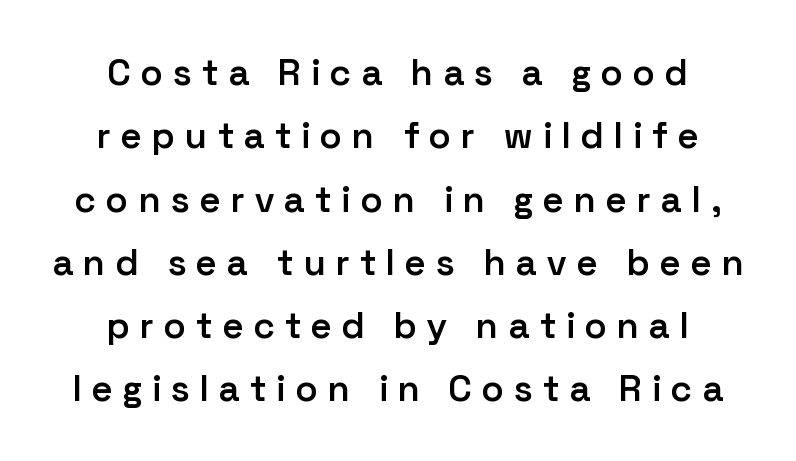
{"serif": "no", "italic": "no", "bold": "semi", "weight": "semibold", "width": "normal", "stroke_contrast": "low", "x_height": "medium", "monospaced": "no", "underline": "no", "align": "center", "line_spacing_ratio": 1.71, "letter_spacing": "wide", "letter_spacing_em": 0.28, "glyph_px": 37}
